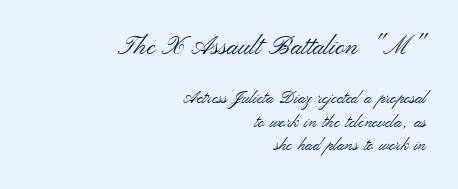
The emphasis by scale lands on block number one, above. The rendering uses a moderate line-height, typical for paragraphs. Nobody drew a line under any word here. Heft: none added — not bold.
